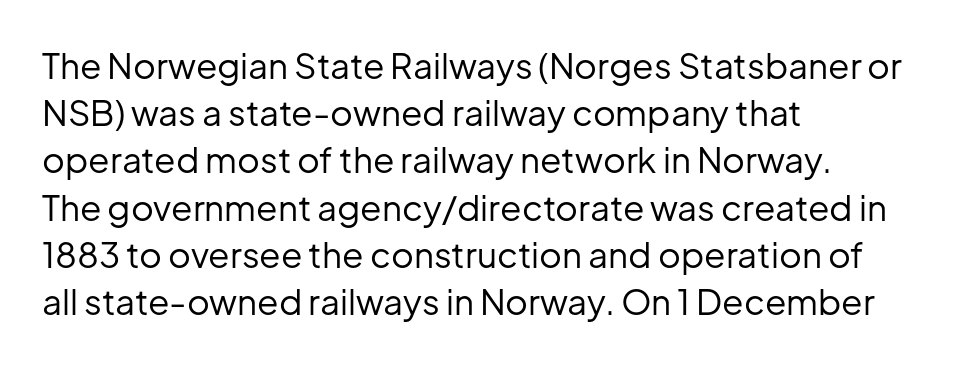
The image shows 35 px regular-weight sans-serif type, upright; set left-aligned, normal line spacing (1.35x), normal letter spacing, not underlined; low stroke contrast and a medium x-height.
